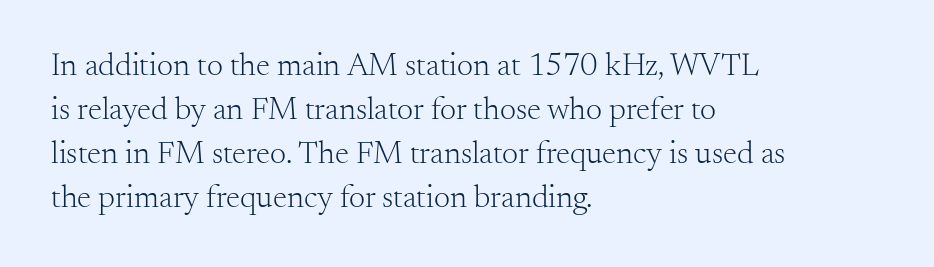
The image shows 32 px light serif type, upright; set left-aligned, normal line spacing (1.37x), normal letter spacing, not underlined; medium stroke contrast and a small x-height.
